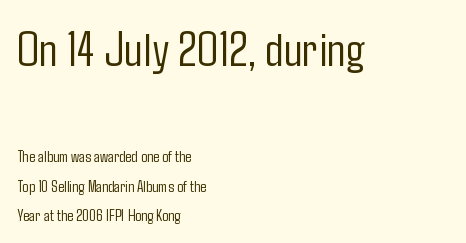
{"serif": "no", "italic": "no", "bold": "no", "weight": "light", "width": "condensed", "stroke_contrast": "low", "x_height": "medium", "monospaced": "no", "underline": "no", "align": "left", "line_spacing_ratio": 1.84, "letter_spacing": "normal", "letter_spacing_em": 0.0, "larger_block": "first", "size_ratio": 3.06, "glyph_px": 49}
